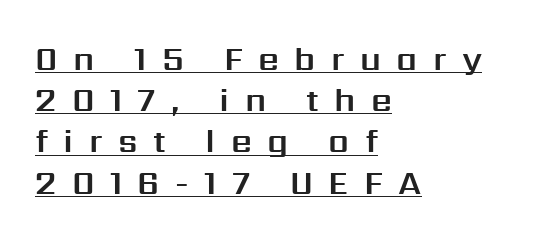
Q: Is the text italic (slanted)? A: No, it is upright.
Q: Is the typeface a serif or a sans-serif typeface? A: Sans-serif.
Q: Is the text underlined? A: Yes.
Q: How is the paragraph aligned? A: Left-aligned.
Q: Is the spacing between letters normal or unusually wide? A: Unusually wide.
Q: Is the spacing between lines tight, normal or loose? A: Normal.
Q: Width (condensed, normal, or wide)? A: Normal.
Q: Stroke contrast? A: Medium.
Q: x-height? A: Medium.
Q: Monospaced? A: No.
